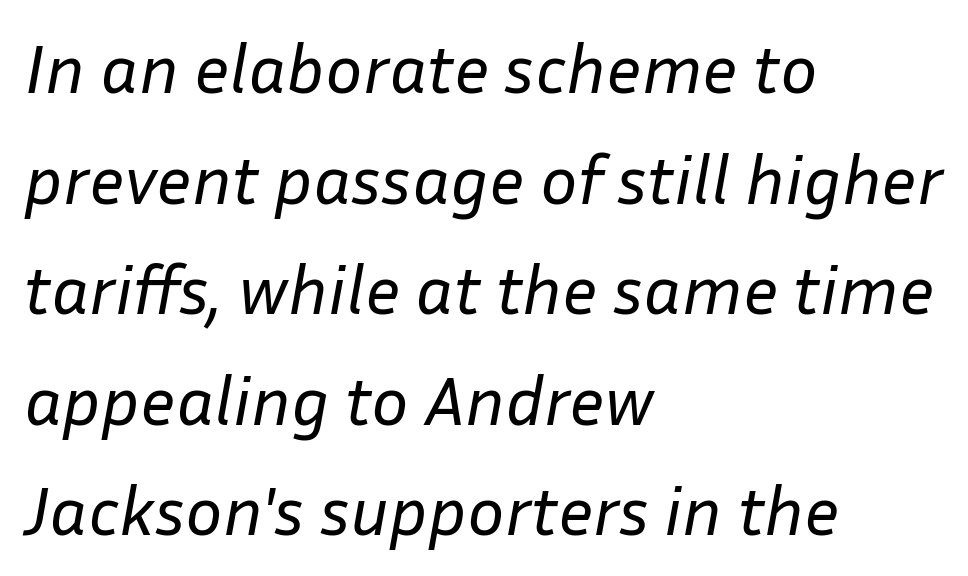
Q: Is the text bold? A: No.
Q: Is the text italic (slanted)? A: Yes, it leans right by about 10 degrees.
Q: Is the text underlined? A: No.
Q: How is the paragraph aligned? A: Left-aligned.
Q: Is the spacing between letters normal or unusually wide? A: Normal.
Q: Is the spacing between lines tight, normal or loose? A: Normal.
Q: Width (condensed, normal, or wide)? A: Normal.
Q: Stroke contrast? A: Low.
Q: x-height? A: Medium.
Q: Monospaced? A: No.
